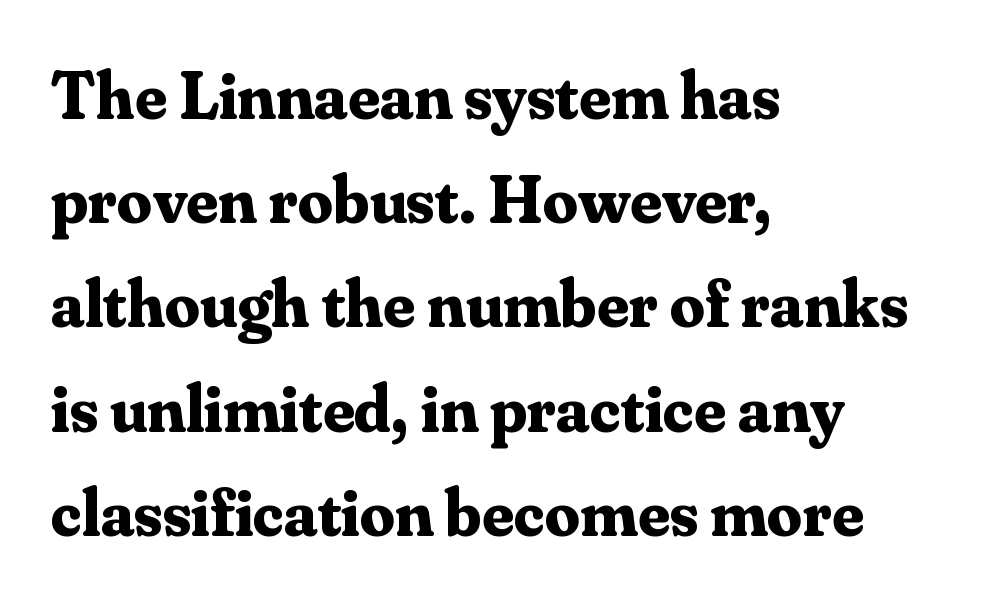
When letters stand straight like this, we call the style roman or upright. Casual observation: everything's shoved over to the left. The sample has been set heavy, in full bold. Does the leading feel generous? No, just average. The tracking reads as untouched default to a designer's eye.
